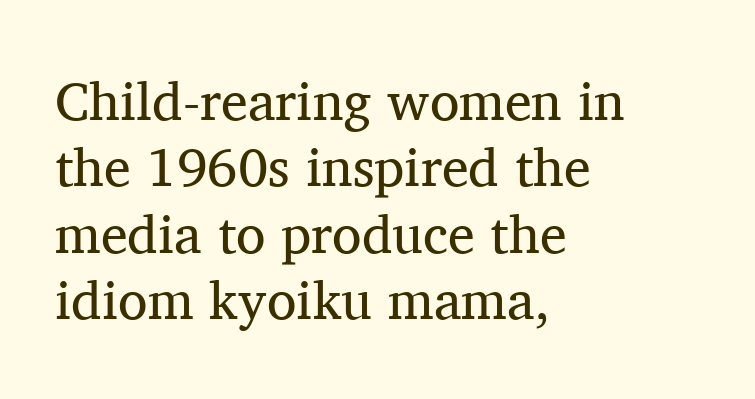
{"serif": "yes", "italic": "no", "bold": "no", "weight": "regular", "width": "normal", "stroke_contrast": "medium", "x_height": "medium", "monospaced": "no", "underline": "no", "align": "left", "line_spacing_ratio": 1.23, "letter_spacing": "normal", "letter_spacing_em": 0.0, "glyph_px": 54}
